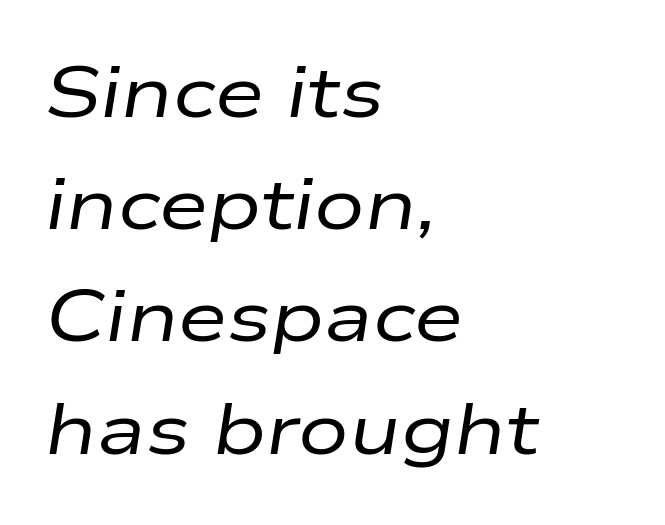
The image shows 71 px regular-weight, wide type, italic (leaning right); set left-aligned, normal line spacing (1.58x), normal letter spacing, not underlined; low stroke contrast and a medium x-height.
